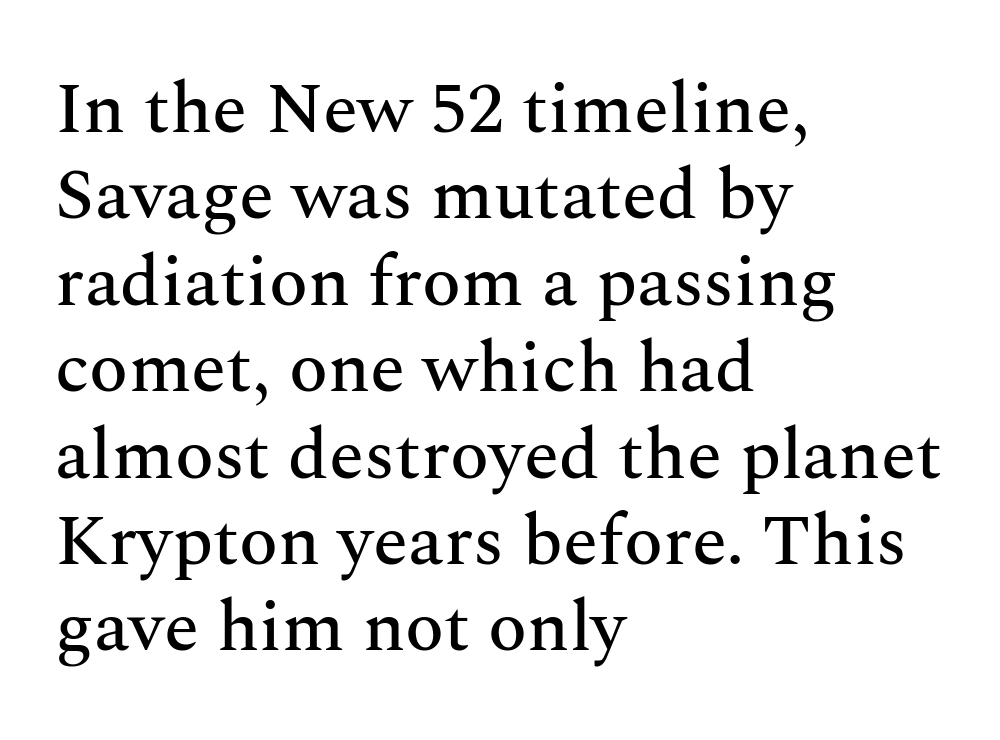
The image shows 72 px serif type, upright; set left-aligned, line spacing 1.2x, normal letter spacing, not underlined; medium stroke contrast and a medium x-height.
